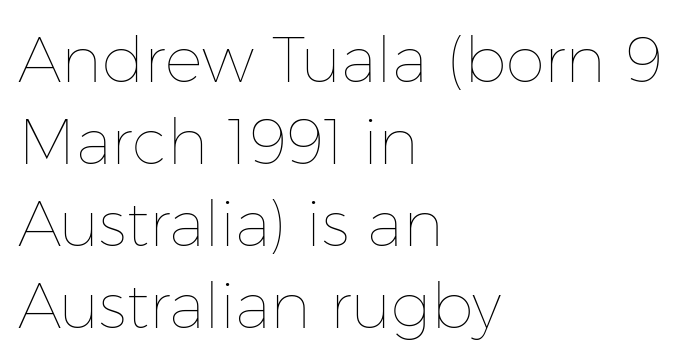
Q: Is the text bold? A: No.
Q: Is the text italic (slanted)? A: No, it is upright.
Q: Is the text underlined? A: No.
Q: How is the paragraph aligned? A: Left-aligned.
Q: Is the spacing between letters normal or unusually wide? A: Normal.
Q: Is the spacing between lines tight, normal or loose? A: Normal.
Q: Width (condensed, normal, or wide)? A: Normal.
Q: Stroke contrast? A: Low.
Q: x-height? A: Medium.
Q: Monospaced? A: No.
